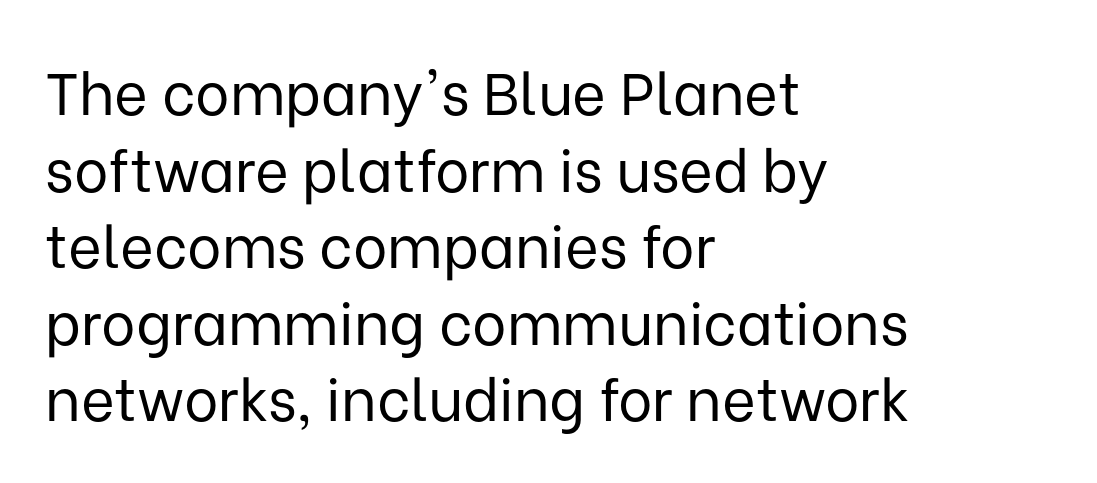
Q: Is the text bold? A: No.
Q: Is the text italic (slanted)? A: No, it is upright.
Q: Is the typeface a serif or a sans-serif typeface? A: Sans-serif.
Q: Is the text underlined? A: No.
Q: How is the paragraph aligned? A: Left-aligned.
Q: Is the spacing between letters normal or unusually wide? A: Normal.
Q: Is the spacing between lines tight, normal or loose? A: Normal.
Q: Width (condensed, normal, or wide)? A: Normal.
Q: Stroke contrast? A: Low.
Q: x-height? A: Medium.
Q: Monospaced? A: No.
